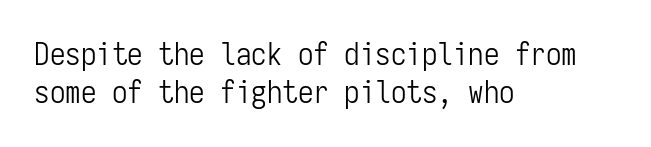
Q: Is the text bold? A: No.
Q: Is the text italic (slanted)? A: No, it is upright.
Q: Is the typeface a serif or a sans-serif typeface? A: Sans-serif.
Q: Is the text underlined? A: No.
Q: How is the paragraph aligned? A: Left-aligned.
Q: Is the spacing between letters normal or unusually wide? A: Normal.
Q: Width (condensed, normal, or wide)? A: Condensed.
Q: Stroke contrast? A: Low.
Q: x-height? A: Medium.
Q: Monospaced? A: Yes.
